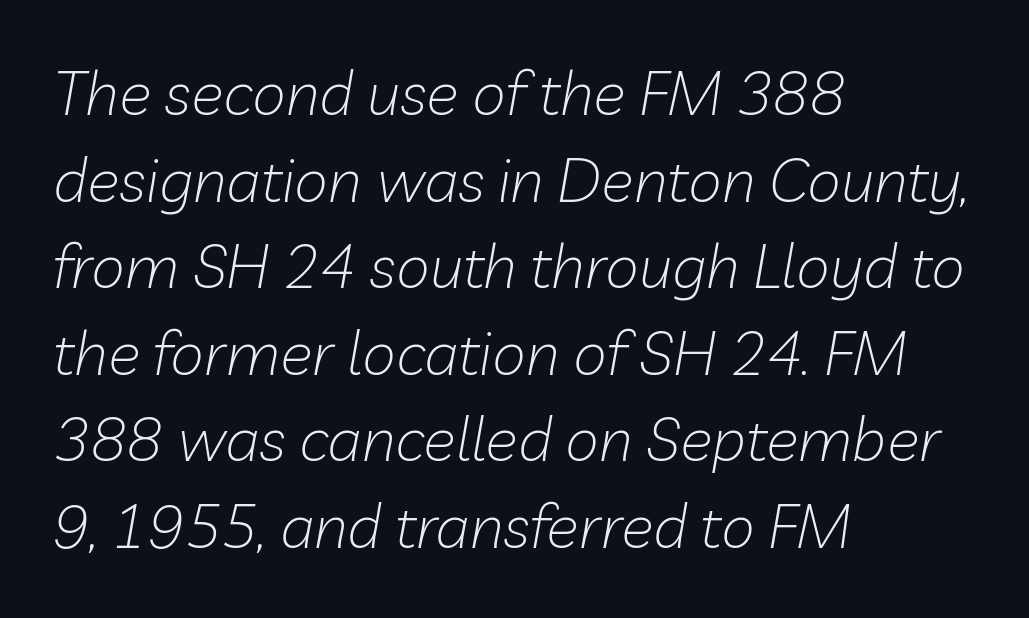
The image shows 61 px light type, italic (leaning right); set left-aligned, normal line spacing (1.42x), normal letter spacing, not underlined; low stroke contrast and a medium x-height.
